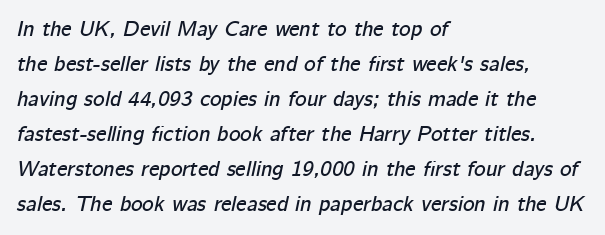
Is there much room between lines? A standard amount, neither cramped nor airy. This sample uses an oblique cut, with every glyph tilted off the vertical. A clean baseline with only descenders dipping below it. These lines keep a tight, regular rhythm from letter to letter.
